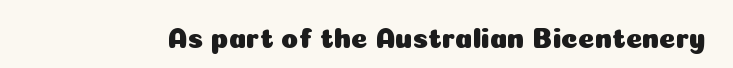
The image shows 28 px sans-serif type, upright; set normal letter spacing, not underlined; low stroke contrast and a medium x-height.
